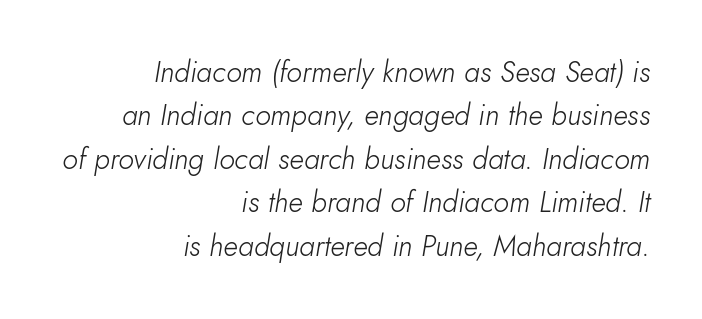
Q: Is the text bold? A: No.
Q: Is the text italic (slanted)? A: Yes, it leans right by about 10 degrees.
Q: Is the text underlined? A: No.
Q: How is the paragraph aligned? A: Right-aligned.
Q: Is the spacing between letters normal or unusually wide? A: Normal.
Q: Is the spacing between lines tight, normal or loose? A: Normal.
Q: Width (condensed, normal, or wide)? A: Normal.
Q: Stroke contrast? A: Low.
Q: x-height? A: Small.
Q: Monospaced? A: No.
